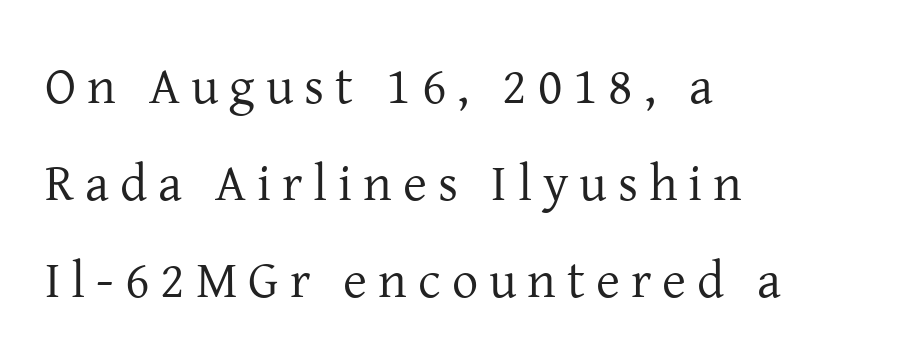
The image shows 52 px regular-weight serif type, upright; set left-aligned, line spacing 1.87x, unusually wide letter spacing (+0.21 em), not underlined; low stroke contrast and a medium x-height.
